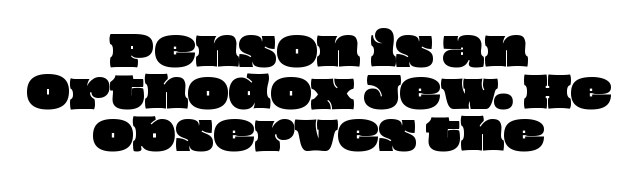
Horizontally, the lines are justified to the midpoint only. Tracking here is standard; glyphs follow each other at the usual distance. Nobody drew a line under any word here. These lines are rendered in a variable-pitch font. Honestly, the rows look squashed on top of each other.
